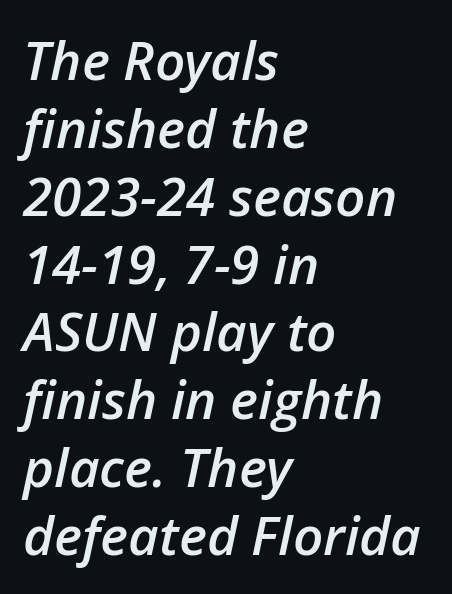
{"italic": "yes", "lean": "right", "slant_degrees": 12, "bold": "semi", "weight": "semibold", "width": "normal", "stroke_contrast": "low", "x_height": "medium", "monospaced": "no", "underline": "no", "align": "left", "line_spacing": "normal", "line_spacing_ratio": 1.28, "letter_spacing": "normal", "letter_spacing_em": 0.0, "glyph_px": 53}
